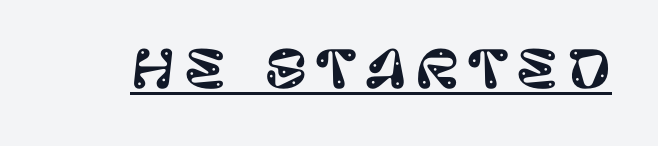
The image shows 51 px sans-serif type; set underlined; low stroke contrast and a large x-height.
